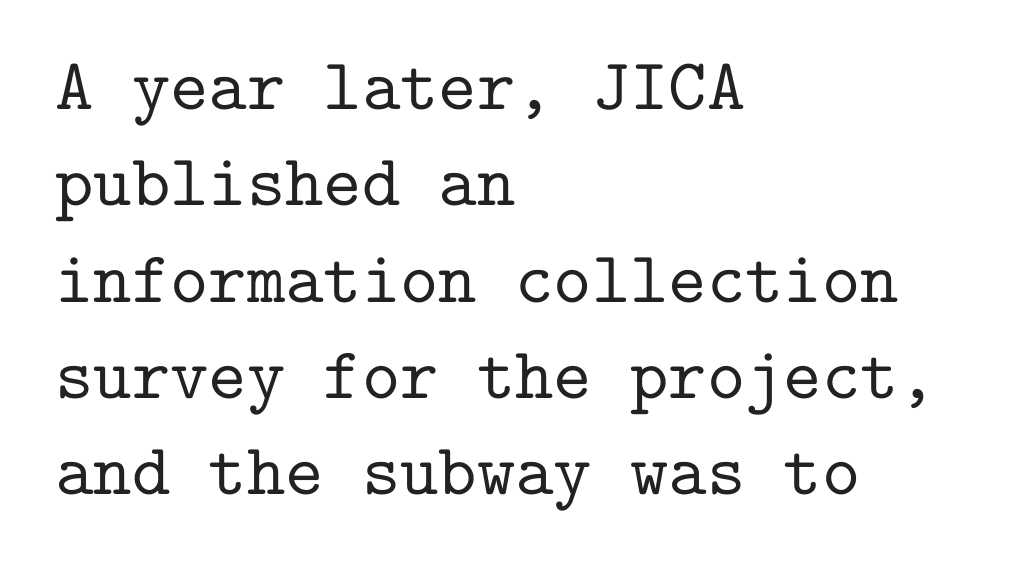
{"serif": "yes", "italic": "no", "width": "normal", "stroke_contrast": "low", "x_height": "medium", "monospaced": "yes", "underline": "no", "align": "left", "line_spacing": "normal", "line_spacing_ratio": 1.32, "letter_spacing": "normal", "letter_spacing_em": 0.0, "glyph_px": 73}
